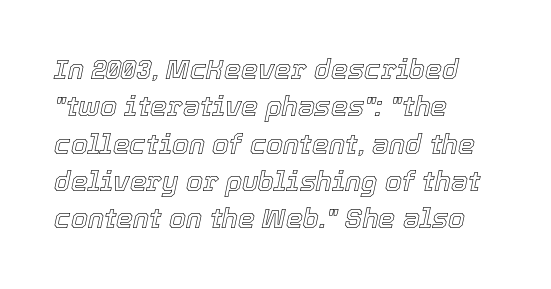
The text carries the slant typical of an italic or oblique font. Layout note: lines flush left. The passage shown has conventional tracking throughout. In terms of leading, this rendering sits right in the middle. Quick note: underline off.
